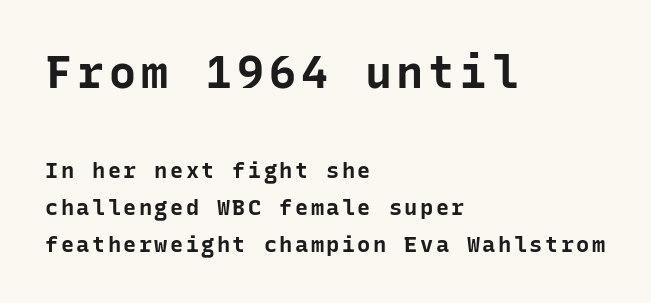
The image shows 45 px bold sans-serif type, upright, monospaced; set left-aligned, normal line spacing (1.68x), not underlined; the first (top) block is 2.05x larger; low stroke contrast and a medium x-height.
